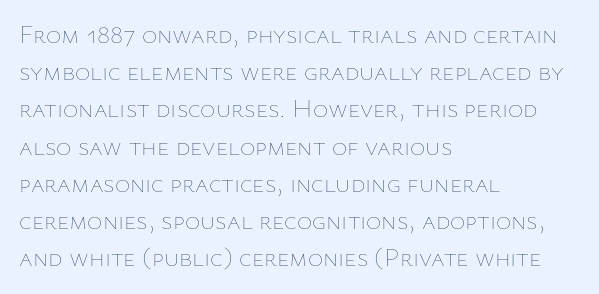
{"italic": "no", "bold": "no", "underline": "no", "align": "left", "line_spacing": "normal", "line_spacing_ratio": 1.43, "letter_spacing": "normal", "letter_spacing_em": 0.0, "glyph_px": 26}
